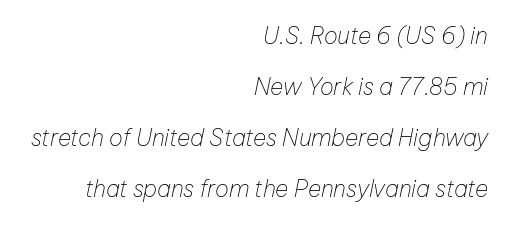
Whoever set this chose breathing room over compactness in the vertical rhythm. Nobody drew a line under any word here. It's the slanting kind of type. Typeset ragged left — the right edge is the straight one.
